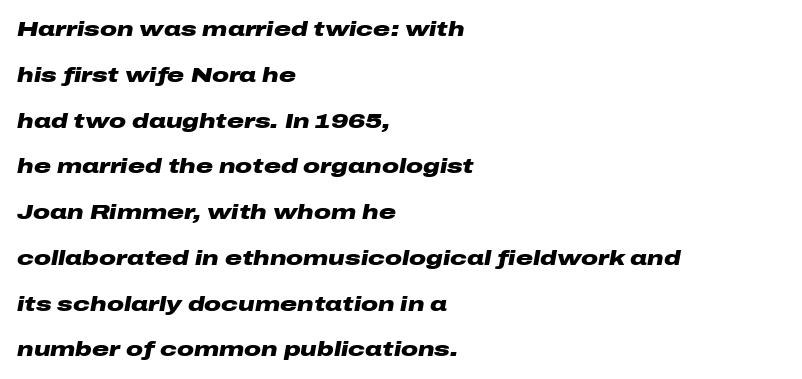
How would I describe the line gaps? Wide and relaxed. The font's italic variant was chosen for this text. The tracking reads as untouched default to a designer's eye. I'd describe the lettering as bold — thick and assertive.
